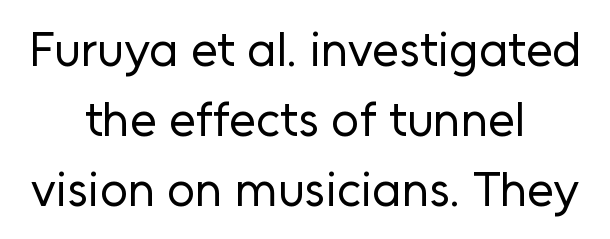
The image shows 49 px regular-weight sans-serif type, upright; set centered, normal line spacing (1.43x), normal letter spacing, not underlined; low stroke contrast and a medium x-height.
